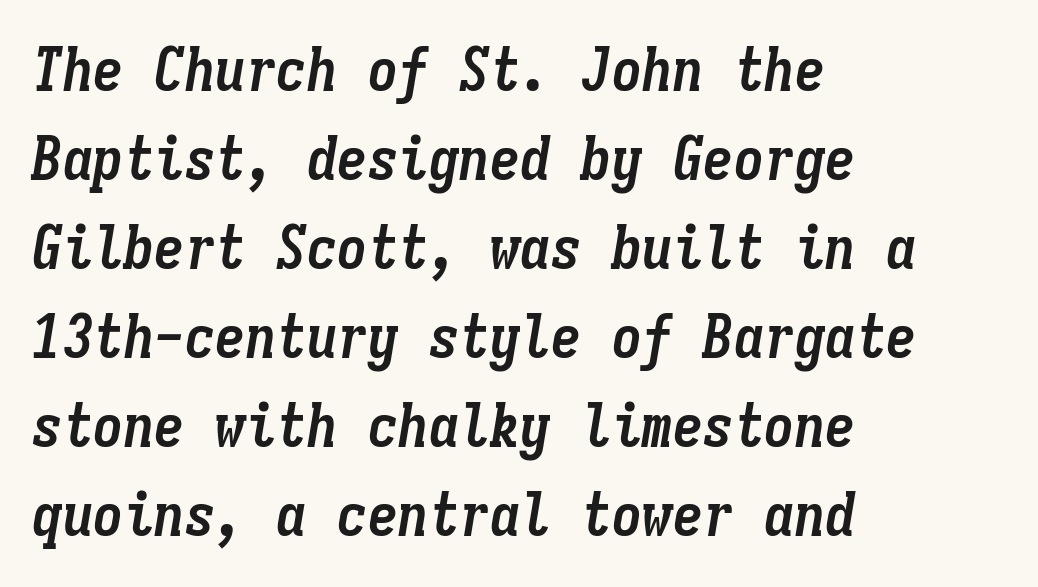
Vertical spacing — default. The rendering applies a slant to the glyphs. Glyph-to-glyph distance matches everyday printed text. Here the designer chose a console-style face with uniform glyph widths. Set as a true bold cut, around the 700 mark. The baseline area is clear.
